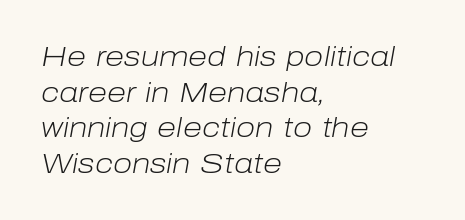
{"italic": "yes", "lean": "right", "slant_degrees": 10, "bold": "no", "weight": "light", "width": "normal", "stroke_contrast": "low", "x_height": "medium", "monospaced": "no", "underline": "no", "align": "left", "line_spacing": "normal", "line_spacing_ratio": 1.27, "letter_spacing": "normal", "letter_spacing_em": 0.0, "glyph_px": 28}
